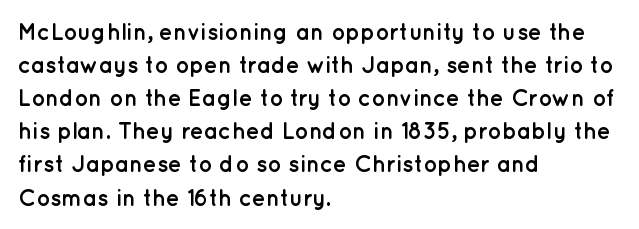
{"italic": "no", "bold": "yes", "underline": "no", "align": "left", "line_spacing": "normal", "line_spacing_ratio": 1.44, "letter_spacing": "normal", "letter_spacing_em": 0.0, "glyph_px": 23}
